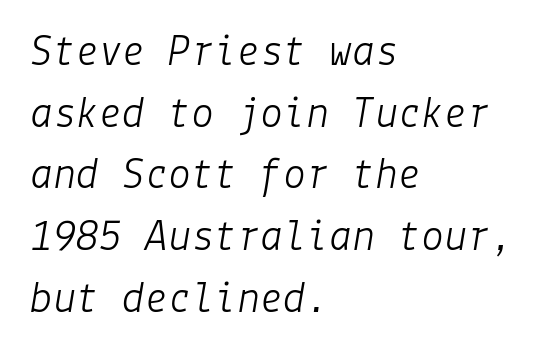
Notice how the stems are inclined rather than vertical — that's the hallmark of italics. In CSS terms this would be text-align: left. Is the letter spacing exaggerated? No — it looks like the ordinary default. The rows are spaced the way most documents space them. Letters rest on an invisible, unmarked baseline. The passage shown is not bold in any degree.
